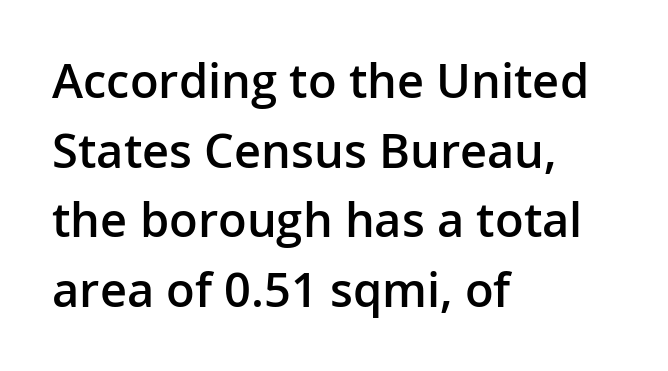
Q: Is the text bold? A: Semi-bold.
Q: Is the text italic (slanted)? A: No, it is upright.
Q: Is the typeface a serif or a sans-serif typeface? A: Sans-serif.
Q: Is the text underlined? A: No.
Q: How is the paragraph aligned? A: Left-aligned.
Q: Is the spacing between letters normal or unusually wide? A: Normal.
Q: Is the spacing between lines tight, normal or loose? A: Normal.
Q: Width (condensed, normal, or wide)? A: Normal.
Q: Stroke contrast? A: Low.
Q: x-height? A: Medium.
Q: Monospaced? A: No.
